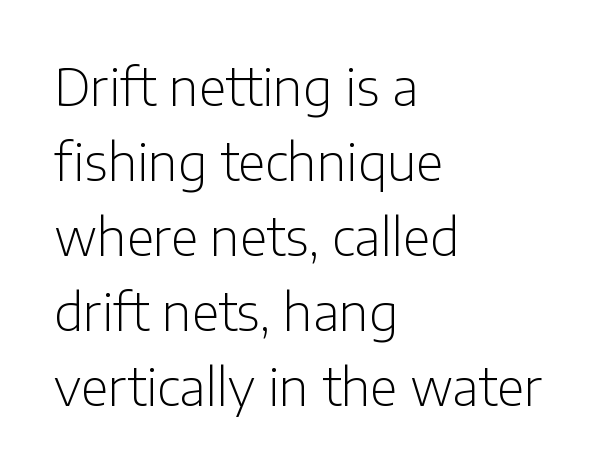
{"serif": "no", "italic": "no", "bold": "no", "weight": "light", "width": "normal", "stroke_contrast": "low", "x_height": "medium", "monospaced": "no", "underline": "no", "align": "left", "line_spacing": "normal", "line_spacing_ratio": 1.5, "letter_spacing": "normal", "letter_spacing_em": 0.0, "glyph_px": 50}
